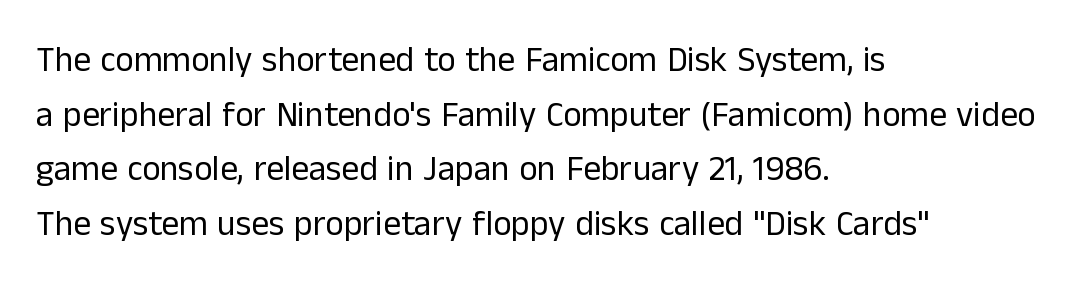
Q: Is the text bold? A: No.
Q: Is the text italic (slanted)? A: No, it is upright.
Q: Is the typeface a serif or a sans-serif typeface? A: Sans-serif.
Q: Is the text underlined? A: No.
Q: How is the paragraph aligned? A: Left-aligned.
Q: Is the spacing between letters normal or unusually wide? A: Normal.
Q: Is the spacing between lines tight, normal or loose? A: Normal.
Q: Width (condensed, normal, or wide)? A: Normal.
Q: Stroke contrast? A: Low.
Q: x-height? A: Medium.
Q: Monospaced? A: No.
